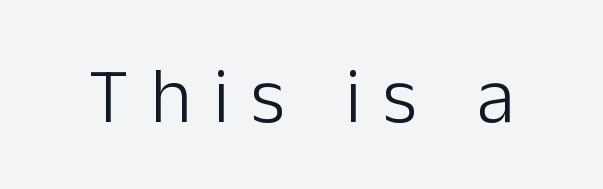
{"serif": "no", "italic": "no", "bold": "no", "weight": "light", "width": "normal", "stroke_contrast": "low", "x_height": "medium", "monospaced": "no", "underline": "no", "letter_spacing": "wide", "letter_spacing_em": 0.28, "glyph_px": 78}
